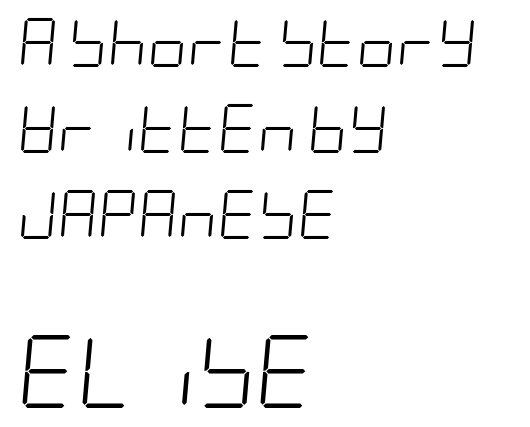
Q: Is the text bold? A: No.
Q: Is the text italic (slanted)? A: Yes, it leans right by about 5 degrees.
Q: Is the text underlined? A: No.
Q: How is the paragraph aligned? A: Left-aligned.
Q: Is the spacing between letters normal or unusually wide? A: Normal.
Q: Which block of text is set in a larger size, the first (top) or the second (bottom)? A: The second (bottom) one.
Q: Width (condensed, normal, or wide)? A: Condensed.
Q: Stroke contrast? A: Low.
Q: x-height? A: Large.
